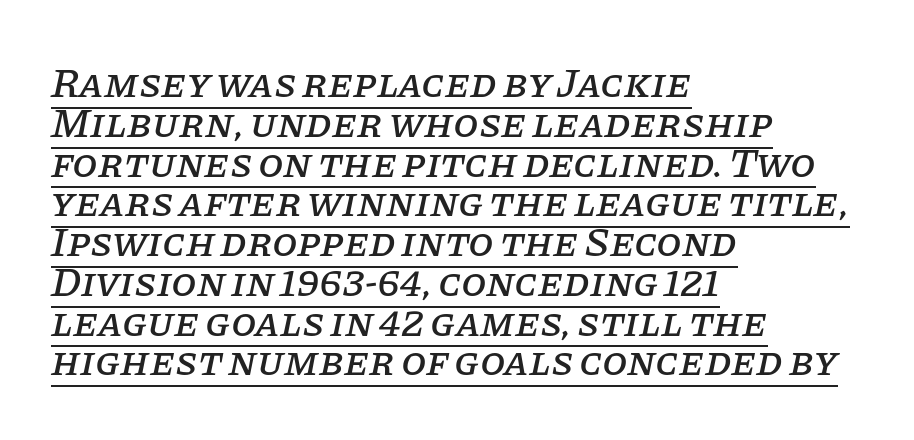
This sample uses an oblique cut, with every glyph tilted off the vertical. The passage shown has conventional tracking throughout. Horizontal bands of white between lines are thin slivers. Is this a fixed-width face? No — the glyphs have proportional, varying widths.
